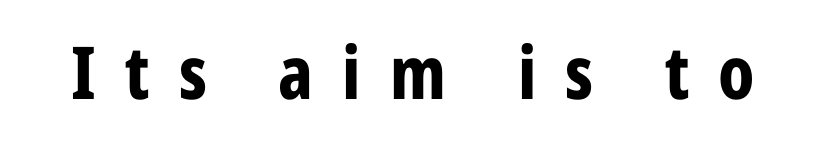
The image shows 73 px bold, condensed sans-serif type, upright; set unusually wide letter spacing (+0.4 em), not underlined; low stroke contrast and a medium x-height.
